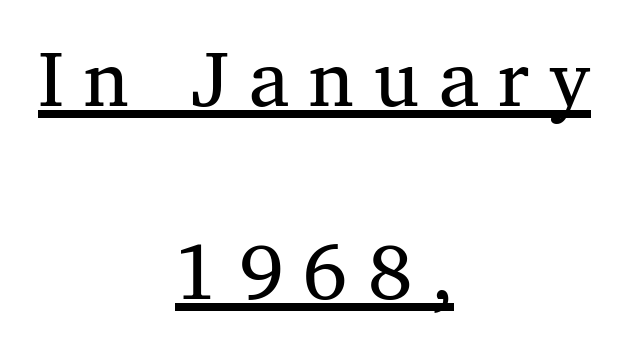
The image shows 79 px regular-weight serif type, upright; set centered, loose line spacing (2.44x), unusually wide letter spacing (+0.25 em), underlined; medium stroke contrast and a medium x-height.
